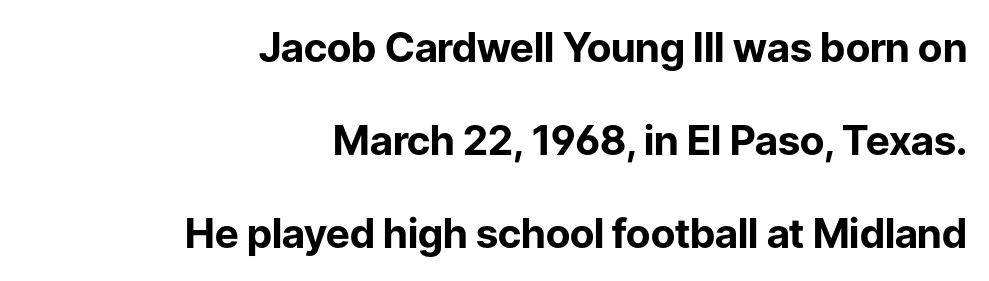
{"serif": "no", "italic": "no", "bold": "yes", "weight": "bold", "width": "normal", "stroke_contrast": "low", "x_height": "medium", "monospaced": "no", "underline": "no", "align": "right", "line_spacing": "loose", "line_spacing_ratio": 2.27, "letter_spacing": "normal", "letter_spacing_em": 0.0, "glyph_px": 41}
